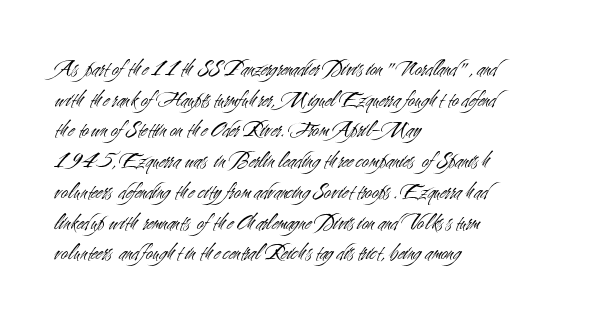
Is the type heavy? It reads as light-to-regular instead. Leftover space on each line is placed entirely after the last word. Characters follow at the spacing the type designer built in. The passage shown stacks its lines at a standard gap.
